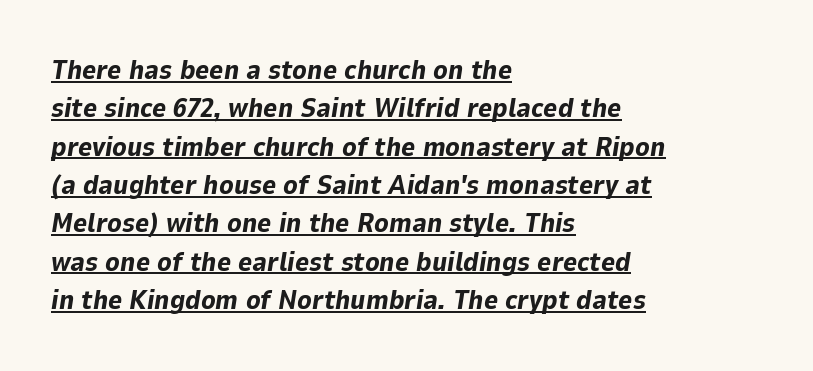
{"italic": "yes", "lean": "right", "slant_degrees": 9, "bold": "yes", "underline": "yes", "align": "left", "line_spacing": "normal", "line_spacing_ratio": 1.42, "letter_spacing": "normal", "letter_spacing_em": 0.0, "glyph_px": 27}
